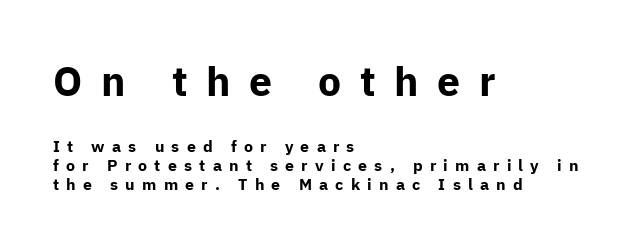
Q: Is the text bold? A: Yes.
Q: Is the text italic (slanted)? A: No, it is upright.
Q: Is the typeface a serif or a sans-serif typeface? A: Sans-serif.
Q: Is the text underlined? A: No.
Q: How is the paragraph aligned? A: Left-aligned.
Q: Is the spacing between letters normal or unusually wide? A: Unusually wide.
Q: Which block of text is set in a larger size, the first (top) or the second (bottom)? A: The first (top) one.
Q: Width (condensed, normal, or wide)? A: Normal.
Q: Stroke contrast? A: Low.
Q: x-height? A: Medium.
Q: Monospaced? A: No.
